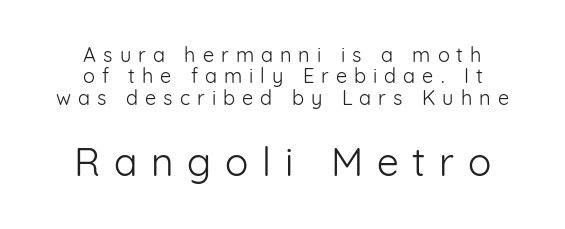
The image shows 39 px light sans-serif type, upright; set centered, tight line spacing (1.07x), unusually wide letter spacing (+0.35 em), not underlined; the second (bottom) block is 1.95x larger; low stroke contrast and a medium x-height.
